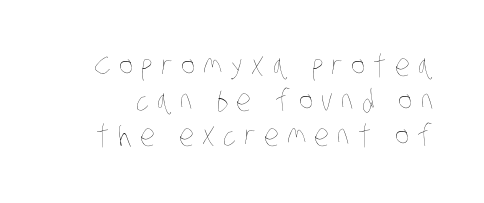
The image shows 30 px thin, condensed type; set line spacing 1.17x, unusually wide letter spacing (+0.27 em), not underlined; low stroke contrast and a large x-height.
